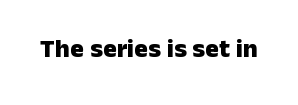
Q: Is the text bold? A: Yes.
Q: Is the text italic (slanted)? A: No, it is upright.
Q: Is the text underlined? A: No.
Q: Is the spacing between letters normal or unusually wide? A: Normal.
